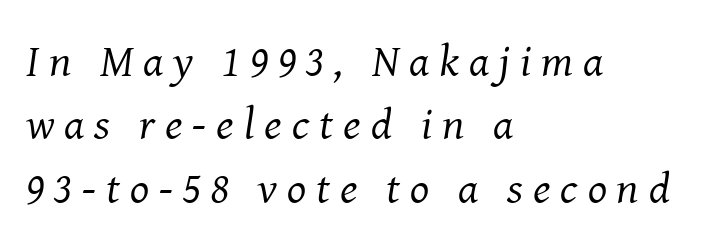
The image shows 45 px regular-weight serif type, italic (leaning right); set left-aligned, normal line spacing (1.41x), unusually wide letter spacing (+0.22 em), not underlined; medium stroke contrast and a medium x-height.
